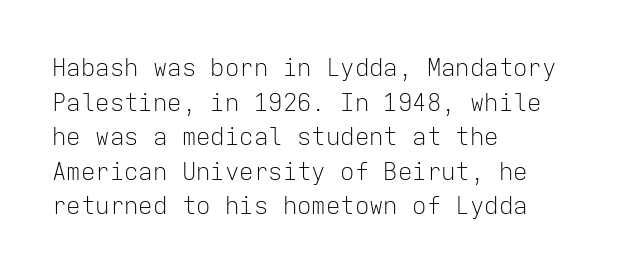
{"italic": "no", "bold": "no", "underline": "no", "align": "left", "line_spacing": "normal", "line_spacing_ratio": 1.44, "letter_spacing": "normal", "letter_spacing_em": 0.0, "glyph_px": 24}
